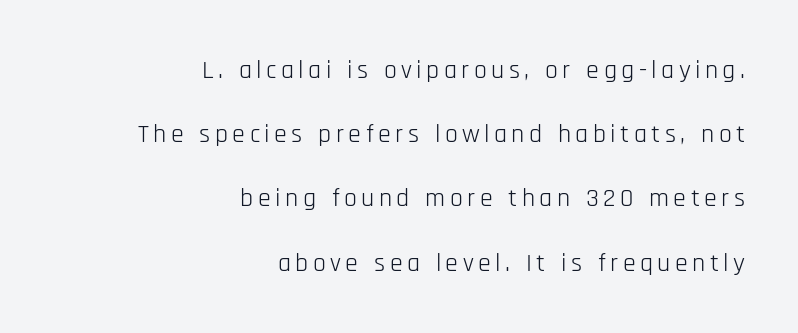
The image shows 26 px text type, upright; set right-aligned, loose line spacing (2.47x), not underlined.
